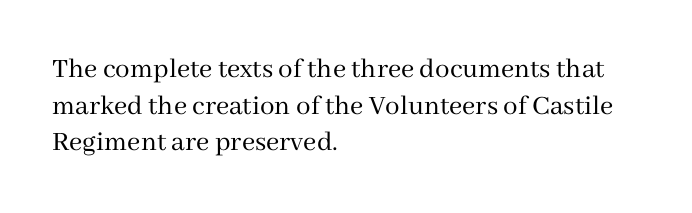
The image shows 29 px regular-weight serif type, upright; set left-aligned, normal line spacing (1.26x), normal letter spacing, not underlined; medium stroke contrast and a medium x-height.
